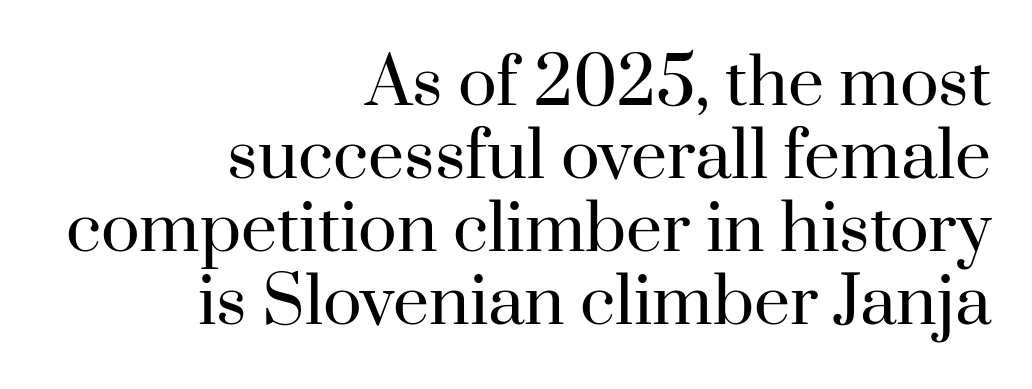
Q: Is the text bold? A: No.
Q: Is the text italic (slanted)? A: No, it is upright.
Q: Is the typeface a serif or a sans-serif typeface? A: Serif.
Q: Is the text underlined? A: No.
Q: How is the paragraph aligned? A: Right-aligned.
Q: Is the spacing between letters normal or unusually wide? A: Normal.
Q: Is the spacing between lines tight, normal or loose? A: Tight.
Q: Width (condensed, normal, or wide)? A: Normal.
Q: Stroke contrast? A: High.
Q: x-height? A: Small.
Q: Monospaced? A: No.
